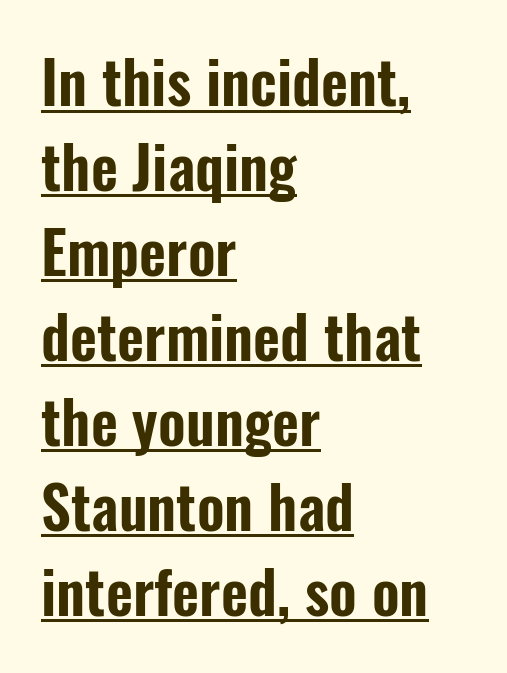
The image shows 59 px condensed sans-serif type, upright; set left-aligned, normal line spacing (1.44x), normal letter spacing, underlined; low stroke contrast and a medium x-height.
